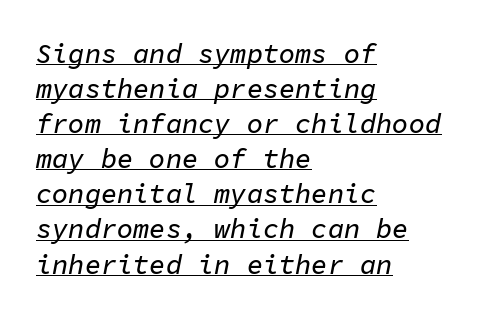
In terms of leading, this rendering sits right in the middle. Honestly, the letter spacing is just normal — you wouldn't notice it. Rendered with sloped, italic letterforms. The text block is weighted toward the left margin, trailing off unevenly rightward. This sample carries an underscore along the baseline area.
